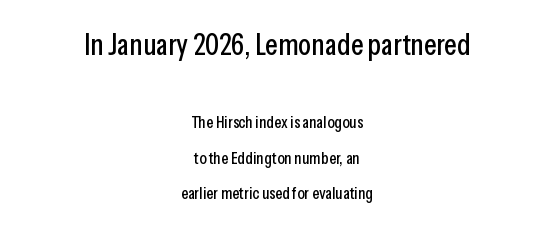
{"serif": "no", "italic": "no", "width": "condensed", "stroke_contrast": "low", "x_height": "medium", "monospaced": "no", "underline": "no", "align": "center", "line_spacing": "loose", "line_spacing_ratio": 2.08, "letter_spacing": "normal", "letter_spacing_em": 0.0, "larger_block": "first", "size_ratio": 1.76, "glyph_px": 30}
